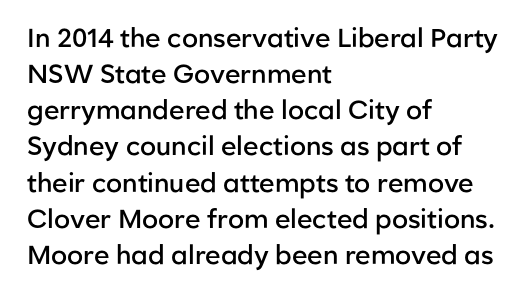
The image shows 26 px text type, upright; set left-aligned, normal line spacing (1.39x), normal letter spacing, not underlined.
